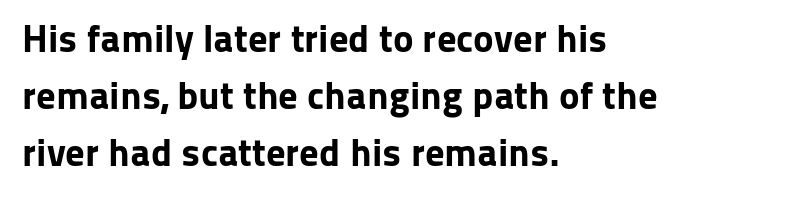
Q: Is the text bold? A: Yes.
Q: Is the text italic (slanted)? A: No, it is upright.
Q: Is the typeface a serif or a sans-serif typeface? A: Sans-serif.
Q: Is the text underlined? A: No.
Q: How is the paragraph aligned? A: Left-aligned.
Q: Is the spacing between letters normal or unusually wide? A: Normal.
Q: Is the spacing between lines tight, normal or loose? A: Normal.
Q: Width (condensed, normal, or wide)? A: Normal.
Q: Stroke contrast? A: Low.
Q: x-height? A: Medium.
Q: Monospaced? A: No.
